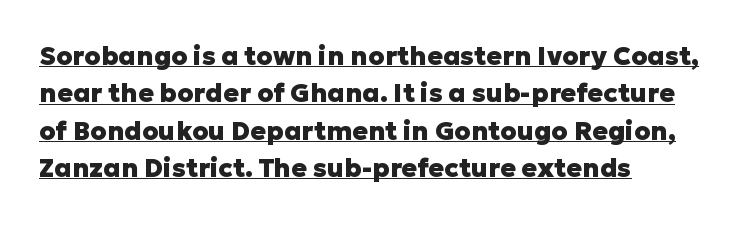
Q: Is the text bold? A: Yes.
Q: Is the text italic (slanted)? A: No, it is upright.
Q: Is the text underlined? A: Yes.
Q: How is the paragraph aligned? A: Left-aligned.
Q: Is the spacing between letters normal or unusually wide? A: Normal.
Q: Is the spacing between lines tight, normal or loose? A: Normal.
